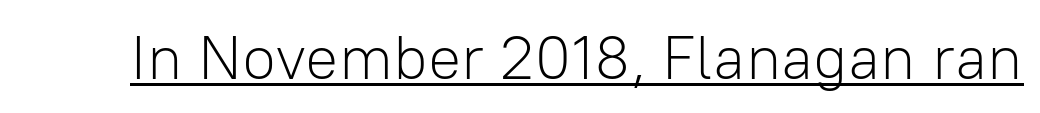
Q: Is the text bold? A: No.
Q: Is the text italic (slanted)? A: No, it is upright.
Q: Is the typeface a serif or a sans-serif typeface? A: Sans-serif.
Q: Is the text underlined? A: Yes.
Q: Is the spacing between letters normal or unusually wide? A: Normal.
Q: Width (condensed, normal, or wide)? A: Normal.
Q: Stroke contrast? A: Low.
Q: x-height? A: Medium.
Q: Monospaced? A: No.
